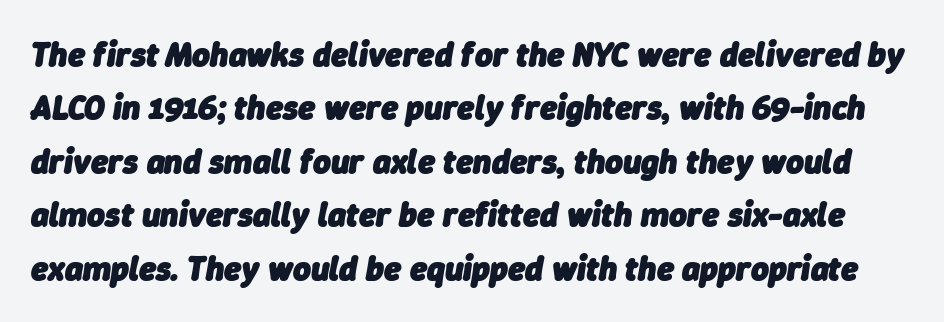
{"italic": "yes", "lean": "right", "slant_degrees": 9, "bold": "yes", "weight": "heavy", "width": "normal", "stroke_contrast": "low", "x_height": "medium", "monospaced": "no", "underline": "no", "line_spacing": "normal", "line_spacing_ratio": 1.57, "letter_spacing": "normal", "letter_spacing_em": 0.0, "glyph_px": 34}
